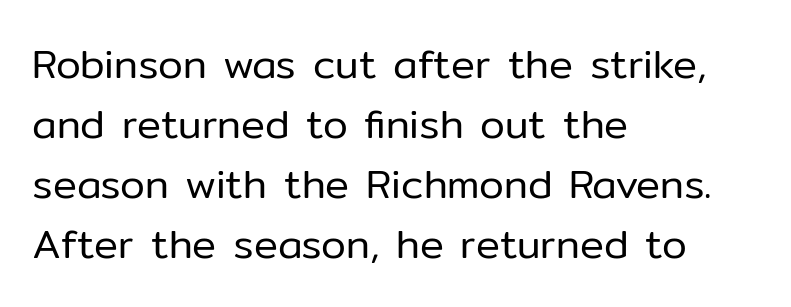
Q: Is the text bold? A: No.
Q: Is the text italic (slanted)? A: No, it is upright.
Q: Is the typeface a serif or a sans-serif typeface? A: Sans-serif.
Q: Is the text underlined? A: No.
Q: How is the paragraph aligned? A: Left-aligned.
Q: Is the spacing between letters normal or unusually wide? A: Normal.
Q: Is the spacing between lines tight, normal or loose? A: Normal.
Q: Width (condensed, normal, or wide)? A: Normal.
Q: Stroke contrast? A: Low.
Q: x-height? A: Medium.
Q: Monospaced? A: No.
